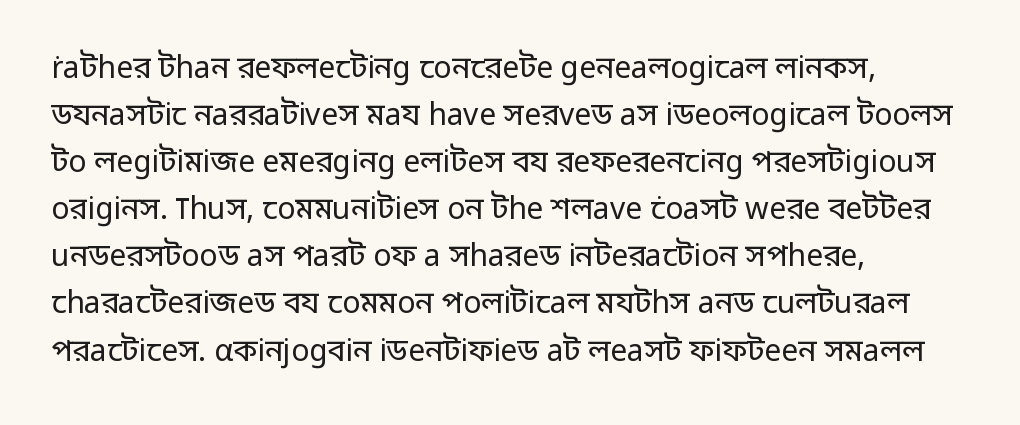
The image shows 30 px regular-weight sans-serif type, upright; set left-aligned, normal line spacing (1.57x), normal letter spacing, not underlined; low stroke contrast and a medium x-height.
